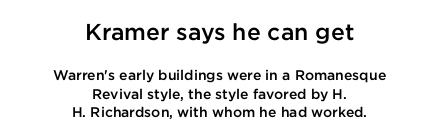
A bit beefed up — I'd call it semibold rather than bold. Unmarked baselines from the first word to the last. The rendering shrinks the type as you move from the upper chunk to the lower. This sample keeps an unexceptional amount of space between lines. The rendering positions every line midway between the sides. Upright lettering throughout.
